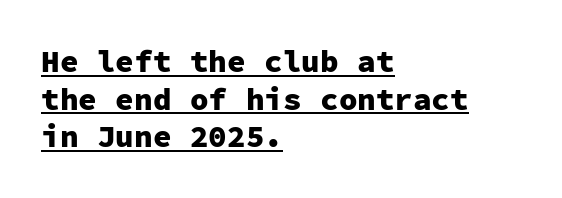
Q: Is the text bold? A: Yes.
Q: Is the text italic (slanted)? A: No, it is upright.
Q: Is the typeface a serif or a sans-serif typeface? A: Sans-serif.
Q: Is the text underlined? A: Yes.
Q: How is the paragraph aligned? A: Left-aligned.
Q: Is the spacing between letters normal or unusually wide? A: Normal.
Q: Width (condensed, normal, or wide)? A: Normal.
Q: Stroke contrast? A: Low.
Q: x-height? A: Medium.
Q: Monospaced? A: Yes.
